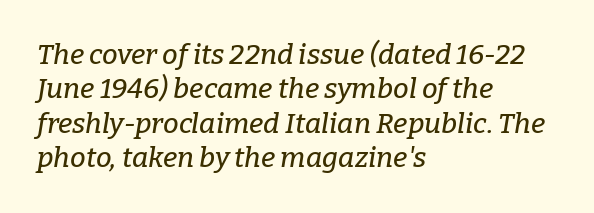
Q: Is the text italic (slanted)? A: Yes, it leans right by about 9 degrees.
Q: Is the typeface a serif or a sans-serif typeface? A: Serif.
Q: Is the text underlined? A: No.
Q: How is the paragraph aligned? A: Left-aligned.
Q: Is the spacing between letters normal or unusually wide? A: Normal.
Q: Width (condensed, normal, or wide)? A: Normal.
Q: Stroke contrast? A: Low.
Q: x-height? A: Medium.
Q: Monospaced? A: No.
